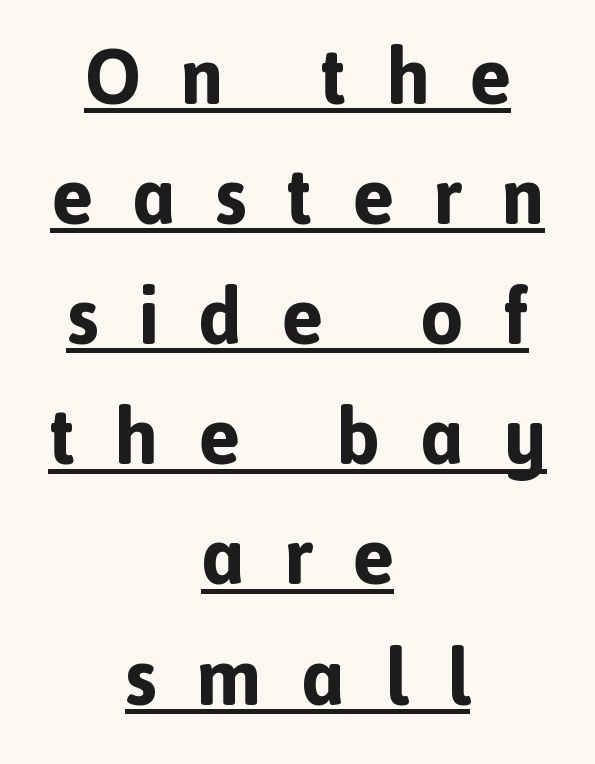
Descenders here cross a horizontal rule under the line. What stands out about the letter spacing? Its width — letters are far apart. In CSS terms this would be text-align: center. The face used here is proportionally spaced, like ordinary book or web type. The lettering stays uniformly vertical, giving the passage a roman look.
